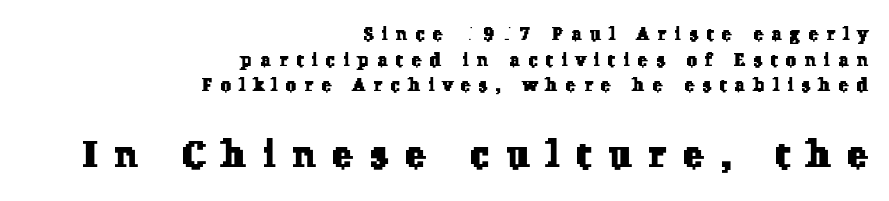
A normal amount of white space separates one row of letters from the next. Note: smaller setting up top, larger setting below. Each word looks stretched out because of the extra space between its letters. The text was rendered using a seriffed face with decorative stroke endings. Anything drawn beneath the words? Only blank space. Each line ends at the same right margin while the left side varies.
